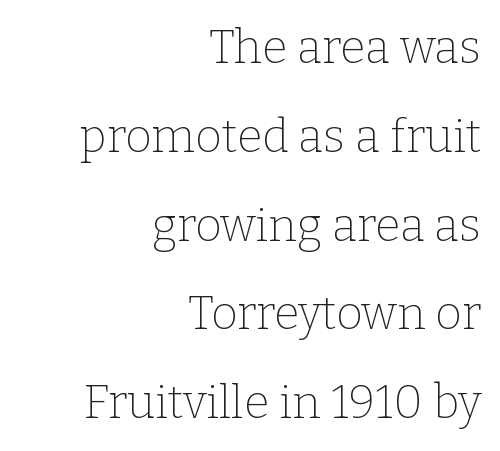
The image shows 46 px thin serif type, upright; set right-aligned, loose line spacing (1.93x), normal letter spacing, not underlined; low stroke contrast and a medium x-height.
